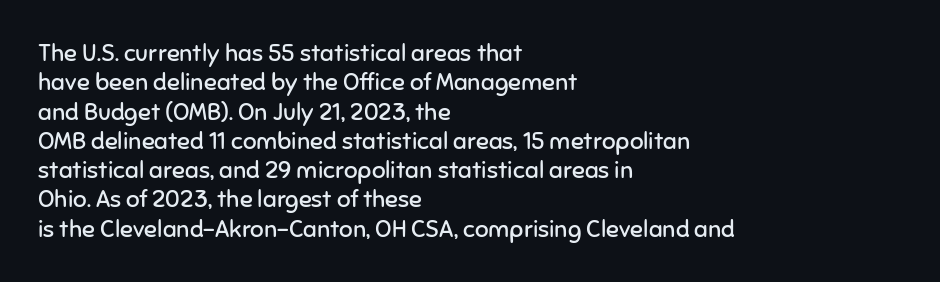
The image shows 24 px text type, upright; set left-aligned, line spacing 1.22x, normal letter spacing, not underlined.
